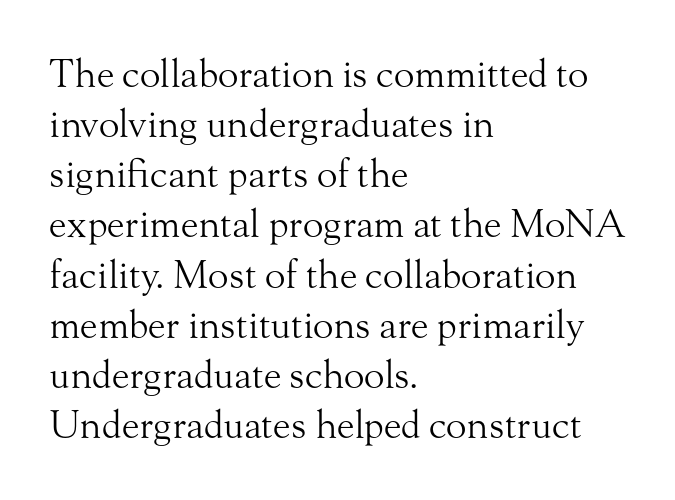
Q: Is the text bold? A: No.
Q: Is the text italic (slanted)? A: No, it is upright.
Q: Is the typeface a serif or a sans-serif typeface? A: Serif.
Q: Is the text underlined? A: No.
Q: How is the paragraph aligned? A: Left-aligned.
Q: Is the spacing between letters normal or unusually wide? A: Normal.
Q: Is the spacing between lines tight, normal or loose? A: Normal.
Q: Width (condensed, normal, or wide)? A: Normal.
Q: Stroke contrast? A: Medium.
Q: x-height? A: Small.
Q: Monospaced? A: No.
